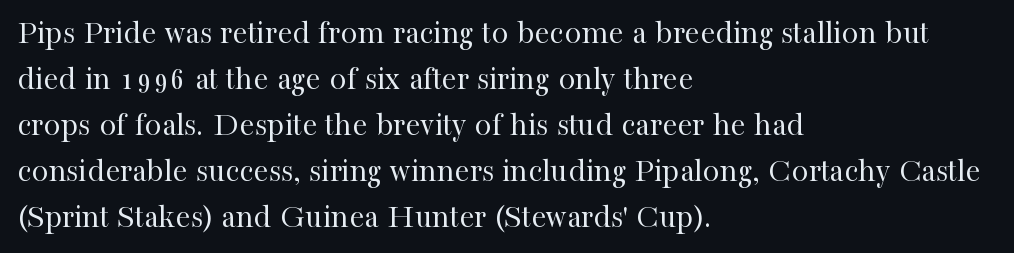
The image shows 34 px regular-weight serif type, upright; set left-aligned, normal line spacing (1.35x), normal letter spacing, not underlined; high stroke contrast and a medium x-height.
